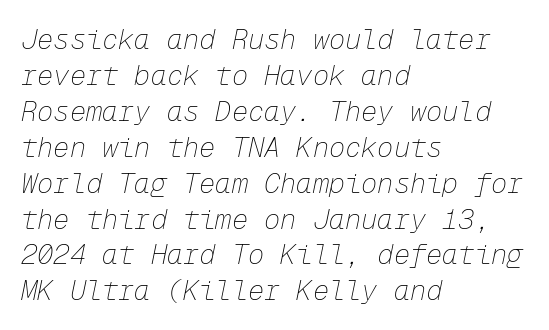
The image shows 27 px text type, italic (leaning right); set left-aligned, normal line spacing (1.33x), normal letter spacing, not underlined.
